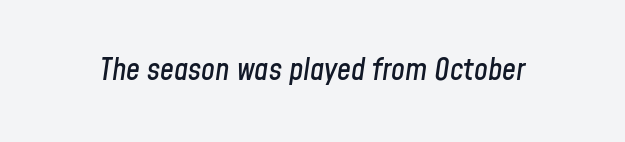
Letters rest on an invisible, unmarked baseline. If you drew a line through each stem, it would be angled. Is this a fixed-width face? No — the glyphs have proportional, varying widths. Short note: letters normally spaced.
